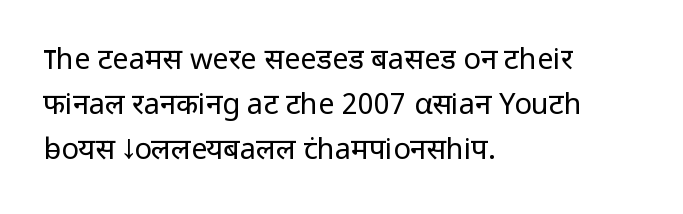
The image shows 29 px regular-weight sans-serif type, upright; set left-aligned, normal line spacing (1.55x), normal letter spacing, not underlined; low stroke contrast and a medium x-height.
